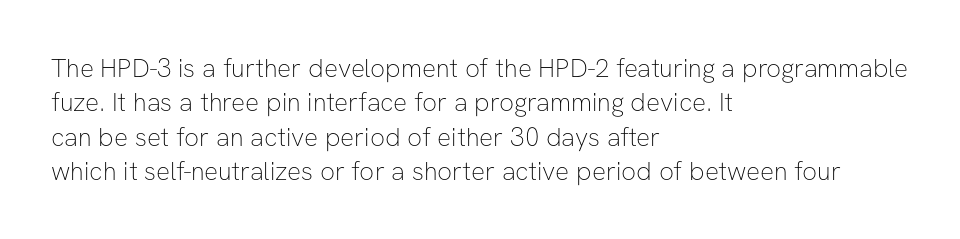
Q: Is the text bold? A: No.
Q: Is the text italic (slanted)? A: No, it is upright.
Q: Is the text underlined? A: No.
Q: How is the paragraph aligned? A: Left-aligned.
Q: Is the spacing between letters normal or unusually wide? A: Normal.
Q: Is the spacing between lines tight, normal or loose? A: Normal.
